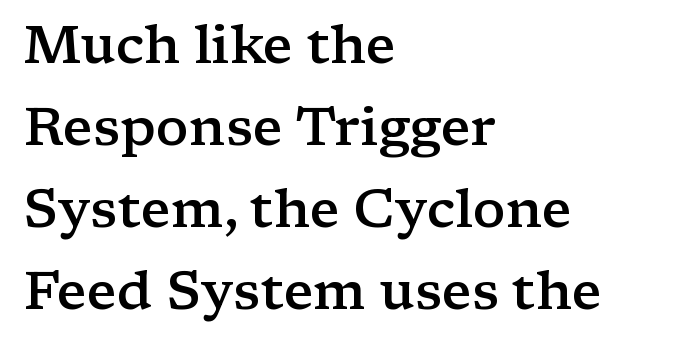
Q: Is the text bold? A: Semi-bold.
Q: Is the text italic (slanted)? A: No, it is upright.
Q: Is the typeface a serif or a sans-serif typeface? A: Serif.
Q: Is the text underlined? A: No.
Q: How is the paragraph aligned? A: Left-aligned.
Q: Is the spacing between letters normal or unusually wide? A: Normal.
Q: Is the spacing between lines tight, normal or loose? A: Normal.
Q: Width (condensed, normal, or wide)? A: Wide.
Q: Stroke contrast? A: Low.
Q: x-height? A: Medium.
Q: Monospaced? A: No.
